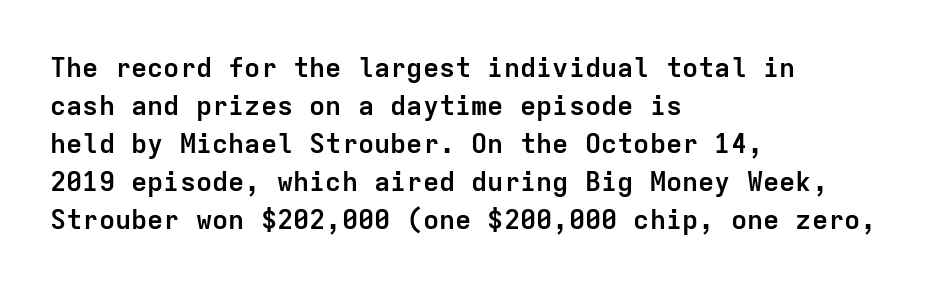
{"italic": "no", "bold": "yes", "underline": "no", "align": "left", "line_spacing": "normal", "line_spacing_ratio": 1.41, "letter_spacing": "normal", "letter_spacing_em": 0.0, "glyph_px": 27}
